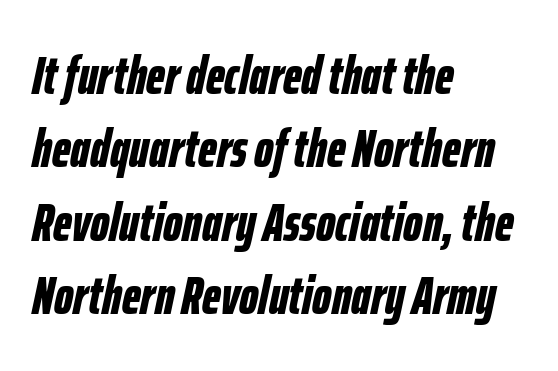
The image shows 54 px bold, condensed type, italic (leaning right); set left-aligned, normal line spacing (1.36x), normal letter spacing, not underlined; low stroke contrast and a medium x-height.
